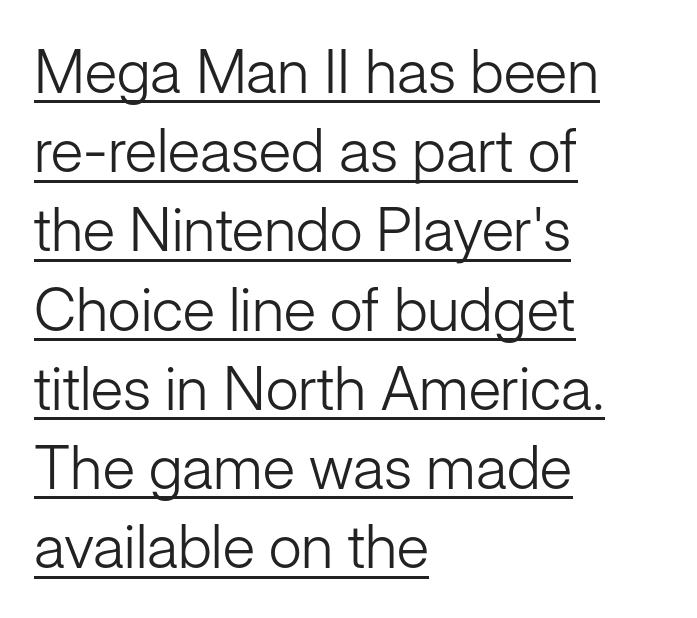
{"serif": "no", "italic": "no", "bold": "no", "weight": "light", "width": "normal", "stroke_contrast": "low", "x_height": "medium", "monospaced": "no", "underline": "yes", "align": "left", "line_spacing": "normal", "line_spacing_ratio": 1.32, "letter_spacing": "normal", "letter_spacing_em": 0.0, "glyph_px": 60}
